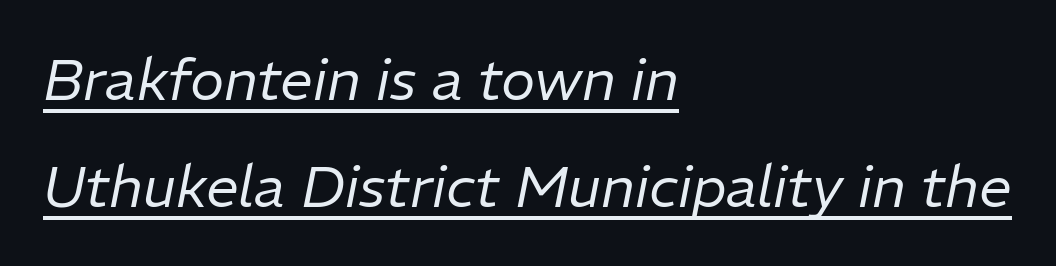
{"italic": "yes", "lean": "right", "slant_degrees": 11, "bold": "no", "weight": "regular", "width": "normal", "stroke_contrast": "low", "x_height": "medium", "monospaced": "no", "underline": "yes", "align": "left", "line_spacing_ratio": 1.84, "letter_spacing": "normal", "letter_spacing_em": 0.0, "glyph_px": 58}
